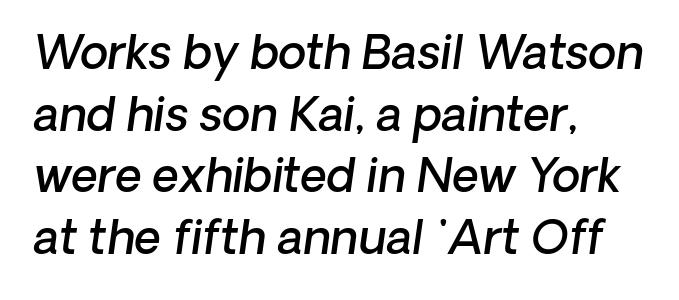
If you drew a line through each stem, it would be angled. The paragraph has a hard left edge and a soft right edge. Default kerning and tracking; the words read as compact shapes. Proportional: the letters do not fall into vertical columns. The rendering uses a moderate line-height, typical for paragraphs. Typographic density is moderately raised because the face is semibold.
